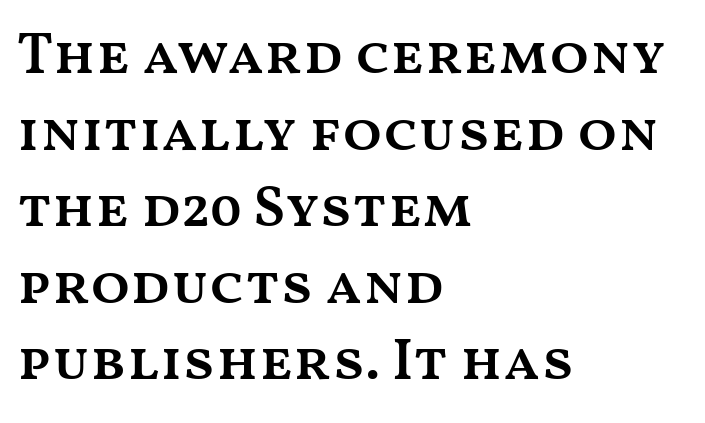
Varying glyph widths throughout — classic text-font behaviour. Line beginnings align vertically; line endings do not. Glyph-to-glyph distance matches everyday printed text. The gap between lines stays unmarked. Notice the strokes are somewhat thickened but not fully heavy: this is a semibold.
